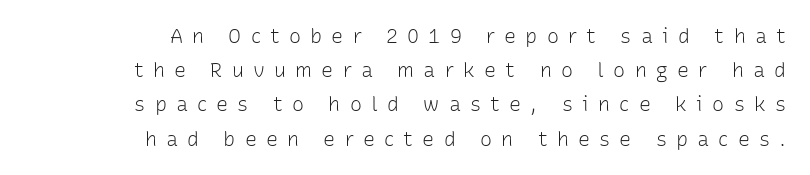
The image shows 20 px text type, upright; set right-aligned, line spacing 1.71x, unusually wide letter spacing (+0.46 em), not underlined.
